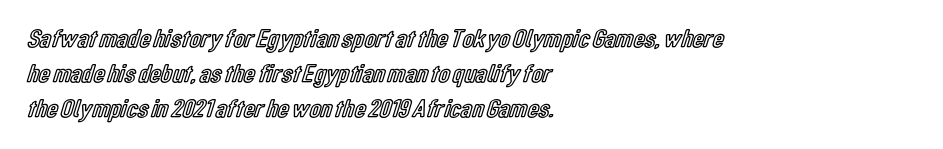
The image shows 26 px text type; set left-aligned, normal line spacing (1.34x), normal letter spacing, not underlined.
